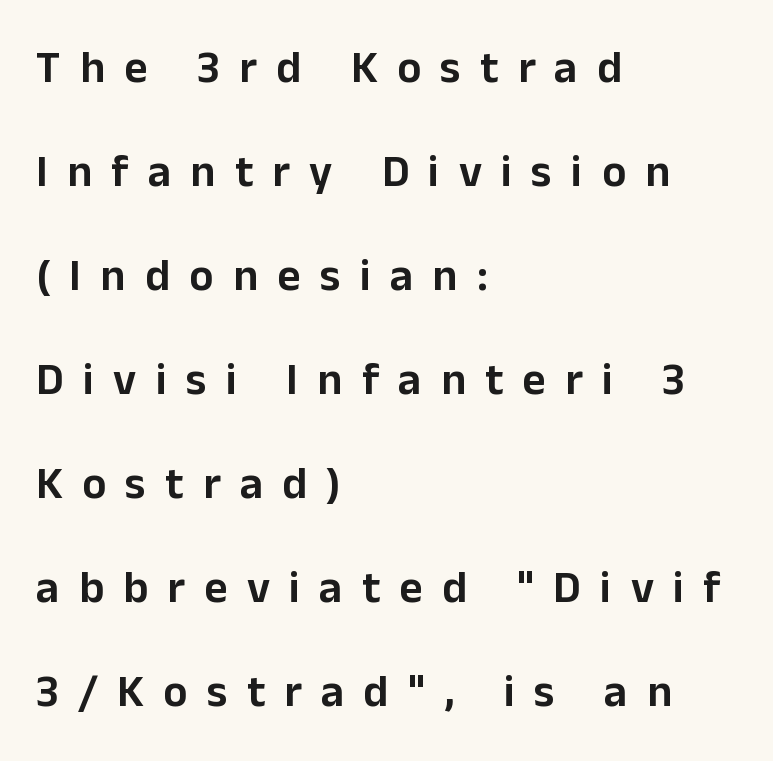
The image shows 45 px sans-serif type, upright; set left-aligned, loose line spacing (2.31x), unusually wide letter spacing (+0.43 em), not underlined; low stroke contrast and a medium x-height.
